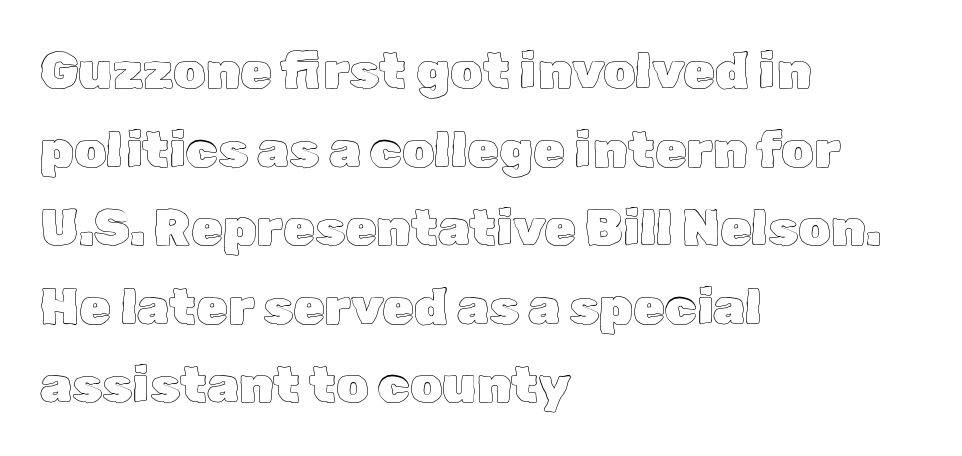
The image shows 51 px text type, upright; set left-aligned, normal line spacing (1.54x), normal letter spacing, not underlined; a medium x-height.
